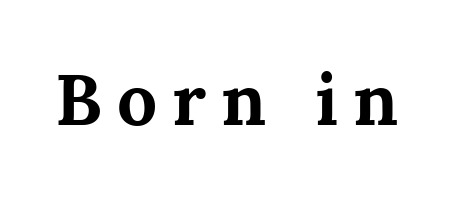
{"serif": "yes", "italic": "no", "bold": "yes", "weight": "bold", "width": "normal", "stroke_contrast": "medium", "x_height": "medium", "monospaced": "no", "underline": "no", "letter_spacing": "wide", "letter_spacing_em": 0.21, "glyph_px": 71}
